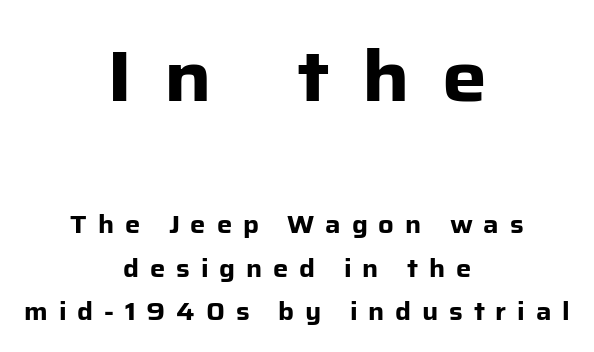
Display-style spreading of the glyphs; the letterfit is very open. Nobody drew a line under any word here. No italicization has been applied; the sample stays upright. What kind of face is this? One without serifs — a sans. A typesetter would call this proportional, since set widths differ per character.
